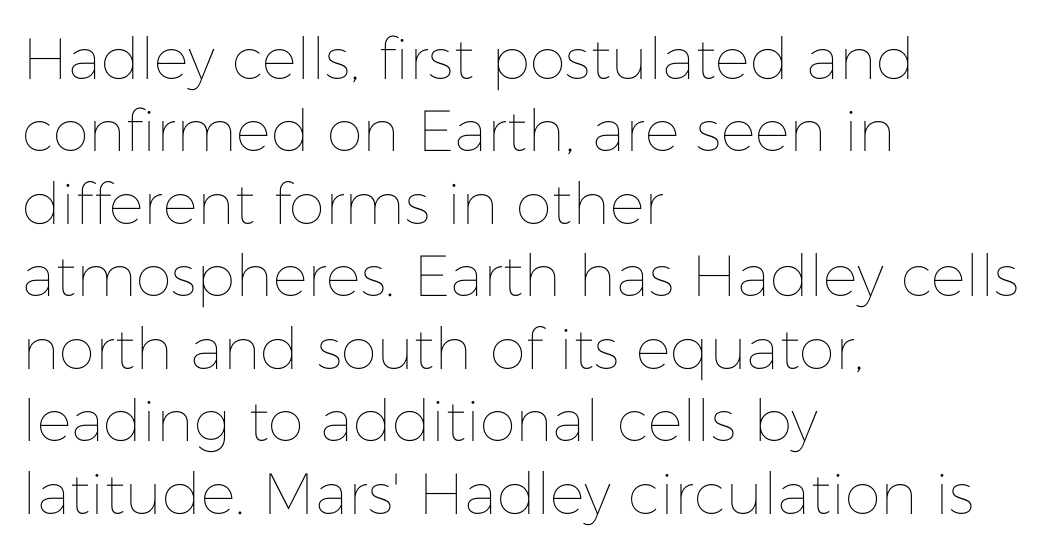
The designer left line spacing at the default. Upright lettering throughout. Lines of text with bare space underneath. A typesetter would call this proportional, since set widths differ per character.
